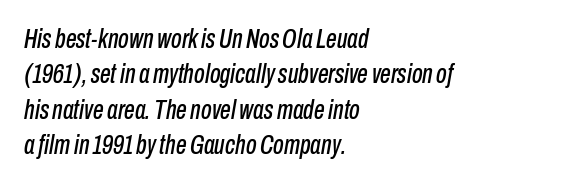
Q: Is the text italic (slanted)? A: Yes, it leans right by about 10 degrees.
Q: Is the text underlined? A: No.
Q: How is the paragraph aligned? A: Left-aligned.
Q: Is the spacing between letters normal or unusually wide? A: Normal.
Q: Is the spacing between lines tight, normal or loose? A: Normal.
